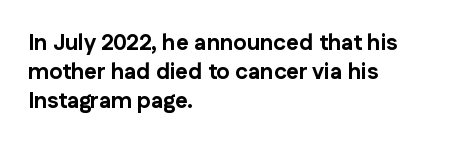
Q: Is the text bold? A: Yes.
Q: Is the text italic (slanted)? A: No, it is upright.
Q: Is the text underlined? A: No.
Q: How is the paragraph aligned? A: Left-aligned.
Q: Is the spacing between letters normal or unusually wide? A: Normal.
Q: Is the spacing between lines tight, normal or loose? A: Normal.
